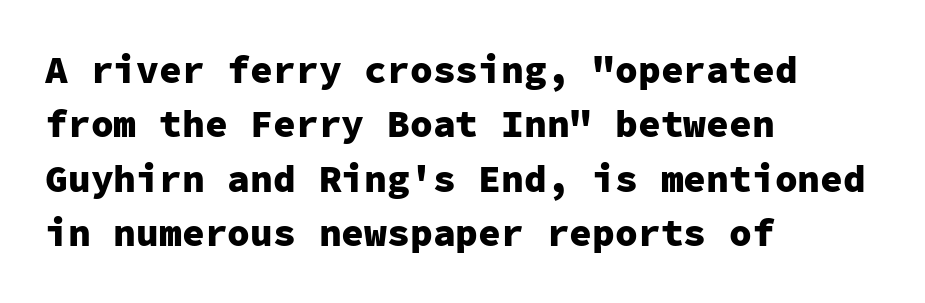
{"serif": "no", "italic": "no", "bold": "yes", "weight": "heavy", "width": "normal", "stroke_contrast": "low", "x_height": "medium", "monospaced": "yes", "underline": "no", "align": "left", "line_spacing": "normal", "line_spacing_ratio": 1.43, "letter_spacing": "normal", "letter_spacing_em": 0.0, "glyph_px": 38}
